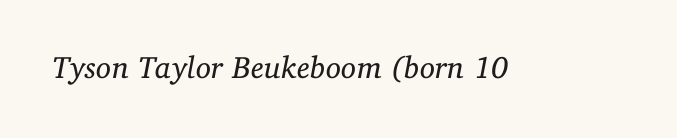
Looks like regular typesetting: each glyph gets only the width it needs. Tracking value appears to be zero — textbook default spacing. Anything drawn beneath the words? Only blank space. A light-to-regular cut is what we see here. The whole block is typeset with a tilt. Font category for this specimen: serif.
